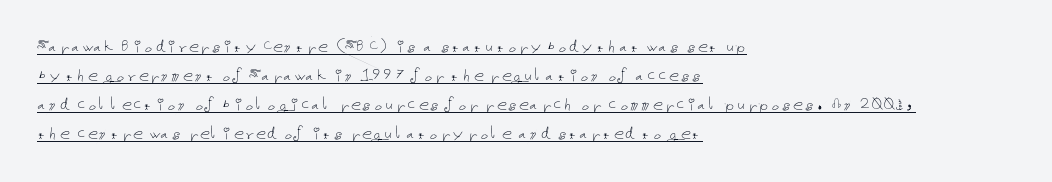
The image shows 20 px text type, upright; set left-aligned, normal line spacing (1.45x), normal letter spacing, underlined.
